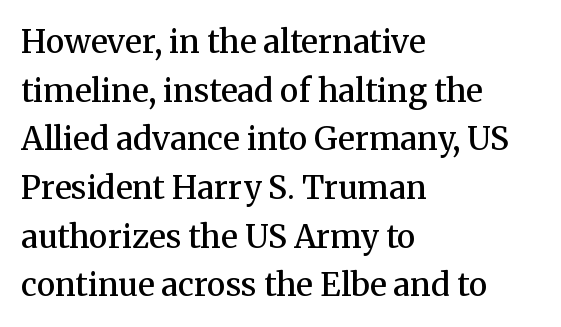
{"serif": "yes", "italic": "no", "bold": "semi", "weight": "semibold", "width": "normal", "stroke_contrast": "medium", "x_height": "medium", "monospaced": "no", "underline": "no", "align": "left", "line_spacing": "normal", "line_spacing_ratio": 1.52, "letter_spacing": "normal", "letter_spacing_em": 0.0, "glyph_px": 32}
